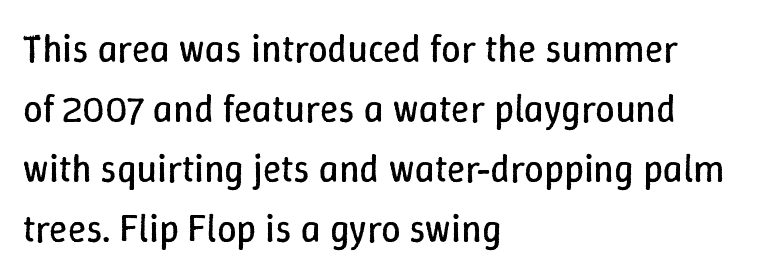
Honestly, the row spacing looks completely unremarkable. If you drew a line through each stem, it would be perfectly vertical. Heaviness? Minimal to ordinary, like unemphasized prose. You could not count columns in this text — the font is proportionally spaced. In CSS terms this would be text-align: left. No extra tracking has been applied to these lines.
